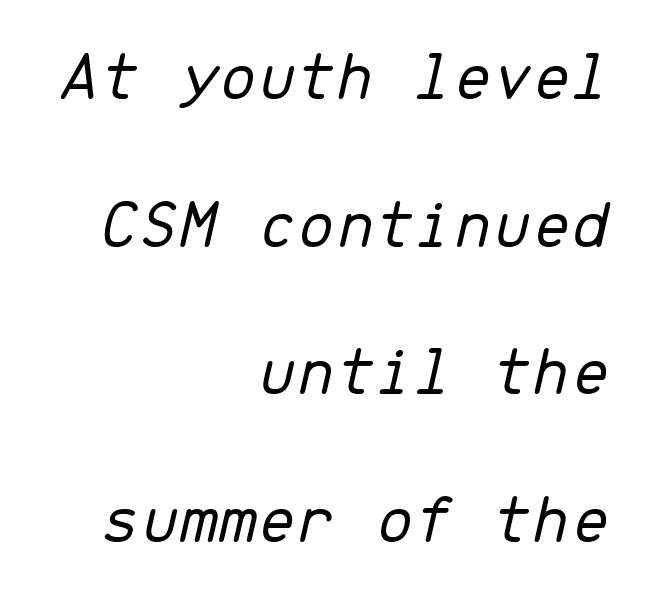
The image shows 70 px light type, italic (leaning right), monospaced; set right-aligned, loose line spacing (2.11x), normal letter spacing, not underlined; low stroke contrast and a medium x-height.
